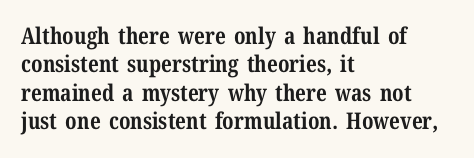
Plain, unruled lines of type. Heft: maximum for text — a bold. The tracking reads as untouched default to a designer's eye. Nope, not italic — everything's standing straight.
